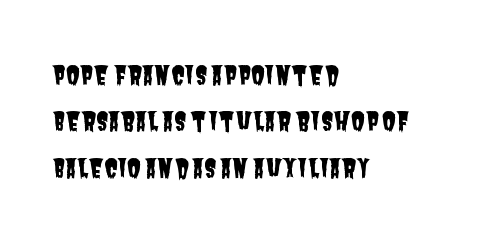
{"underline": "no", "align": "left", "line_spacing_ratio": 1.86, "letter_spacing": "normal", "letter_spacing_em": 0.0, "glyph_px": 25}
